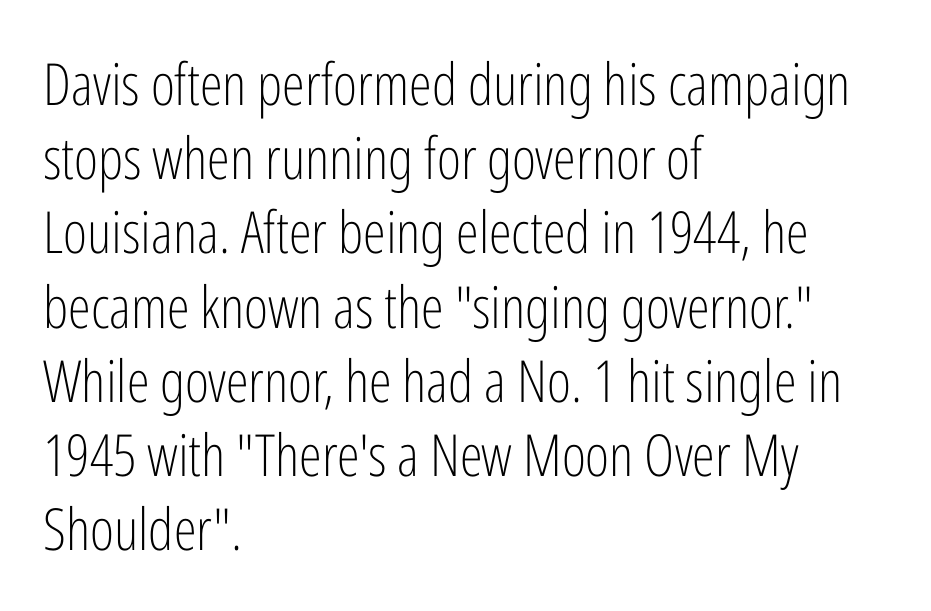
{"serif": "no", "italic": "no", "bold": "no", "weight": "light", "width": "condensed", "stroke_contrast": "low", "x_height": "medium", "monospaced": "no", "underline": "no", "align": "left", "line_spacing": "normal", "line_spacing_ratio": 1.28, "letter_spacing": "normal", "letter_spacing_em": 0.0, "glyph_px": 58}
